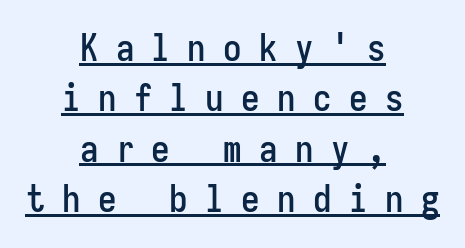
Q: Is the text italic (slanted)? A: No, it is upright.
Q: Is the typeface a serif or a sans-serif typeface? A: Sans-serif.
Q: Is the text underlined? A: Yes.
Q: How is the paragraph aligned? A: Centered.
Q: Is the spacing between letters normal or unusually wide? A: Unusually wide.
Q: Is the spacing between lines tight, normal or loose? A: Normal.
Q: Width (condensed, normal, or wide)? A: Condensed.
Q: Stroke contrast? A: Low.
Q: x-height? A: Medium.
Q: Monospaced? A: Yes.
